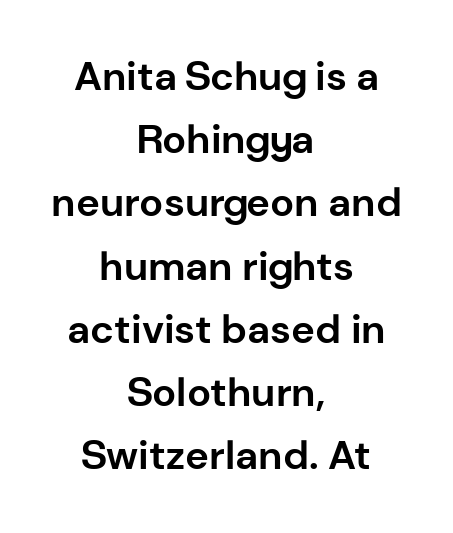
Q: Is the text bold? A: Yes.
Q: Is the text italic (slanted)? A: No, it is upright.
Q: Is the typeface a serif or a sans-serif typeface? A: Sans-serif.
Q: Is the text underlined? A: No.
Q: How is the paragraph aligned? A: Centered.
Q: Is the spacing between letters normal or unusually wide? A: Normal.
Q: Is the spacing between lines tight, normal or loose? A: Normal.
Q: Width (condensed, normal, or wide)? A: Normal.
Q: Stroke contrast? A: Low.
Q: x-height? A: Medium.
Q: Monospaced? A: No.
